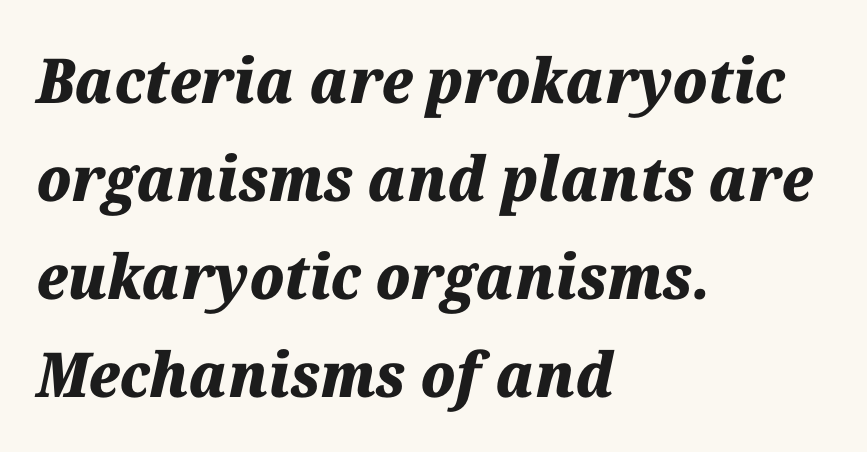
Do the characters align in a grid? No, the font is proportional. Observe the ordinary spacing: letters are neighbours, not strangers. Emphasis by weight is at full strength: bold. How would I describe the line gaps? Plain and ordinary.
